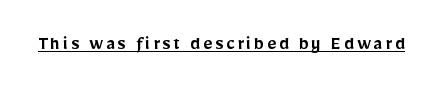
Q: Is the text bold? A: Semi-bold.
Q: Is the text italic (slanted)? A: No, it is upright.
Q: Is the text underlined? A: Yes.
